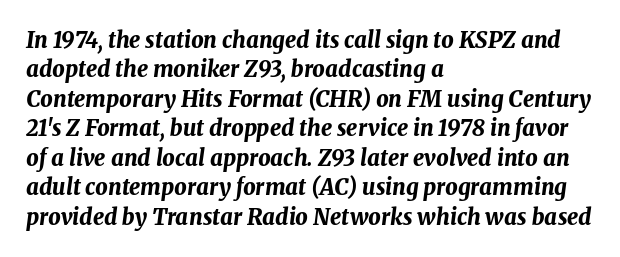
Q: Is the text bold? A: Yes.
Q: Is the text italic (slanted)? A: Yes, it leans right by about 8 degrees.
Q: Is the text underlined? A: No.
Q: How is the paragraph aligned? A: Left-aligned.
Q: Is the spacing between letters normal or unusually wide? A: Normal.
Q: Is the spacing between lines tight, normal or loose? A: Normal.
